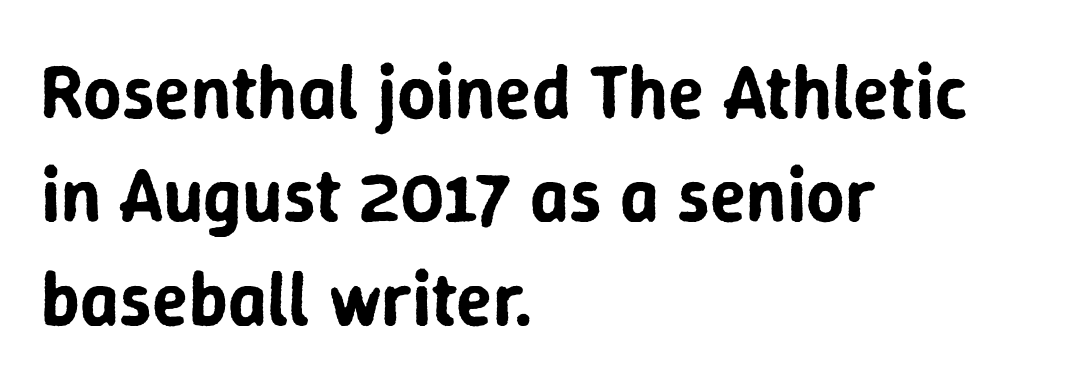
Q: Is the text italic (slanted)? A: No, it is upright.
Q: Is the typeface a serif or a sans-serif typeface? A: Sans-serif.
Q: Is the text underlined? A: No.
Q: How is the paragraph aligned? A: Left-aligned.
Q: Is the spacing between letters normal or unusually wide? A: Normal.
Q: Is the spacing between lines tight, normal or loose? A: Normal.
Q: Width (condensed, normal, or wide)? A: Normal.
Q: Stroke contrast? A: Low.
Q: x-height? A: Medium.
Q: Monospaced? A: No.
